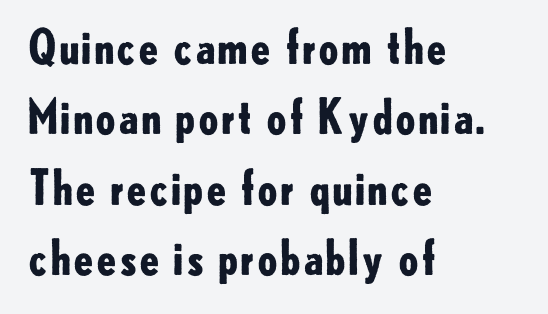
{"serif": "no", "italic": "no", "bold": "yes", "weight": "bold", "width": "normal", "stroke_contrast": "low", "x_height": "small", "monospaced": "no", "underline": "no", "align": "left", "line_spacing": "normal", "line_spacing_ratio": 1.5, "letter_spacing": "normal", "letter_spacing_em": 0.0, "glyph_px": 47}
